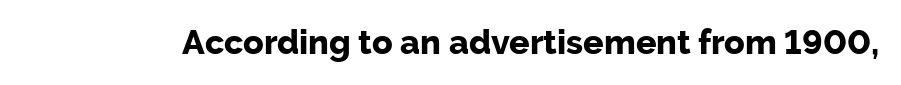
Q: Is the text bold? A: Yes.
Q: Is the text italic (slanted)? A: No, it is upright.
Q: Is the typeface a serif or a sans-serif typeface? A: Sans-serif.
Q: Is the text underlined? A: No.
Q: Is the spacing between letters normal or unusually wide? A: Normal.
Q: Width (condensed, normal, or wide)? A: Normal.
Q: Stroke contrast? A: Low.
Q: x-height? A: Medium.
Q: Monospaced? A: No.
